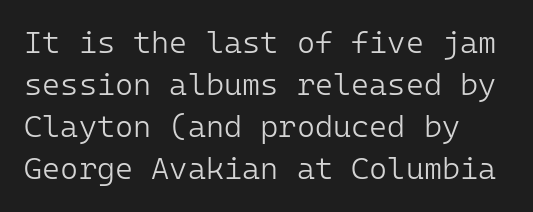
Default kerning and tracking; the words read as compact shapes. Leading: standard. This is the regular roman posture of the typeface. Regarding serifs, this sample does without them. These lines stack with their left ends in a neat column.
